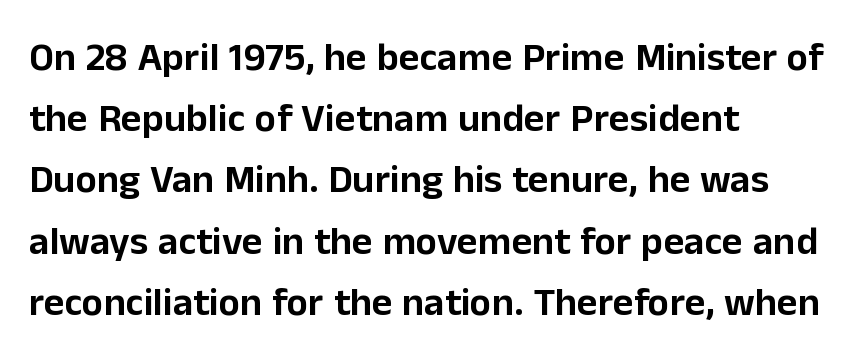
The image shows 40 px sans-serif type, upright; set left-aligned, normal line spacing (1.53x), normal letter spacing, not underlined; low stroke contrast and a medium x-height.
